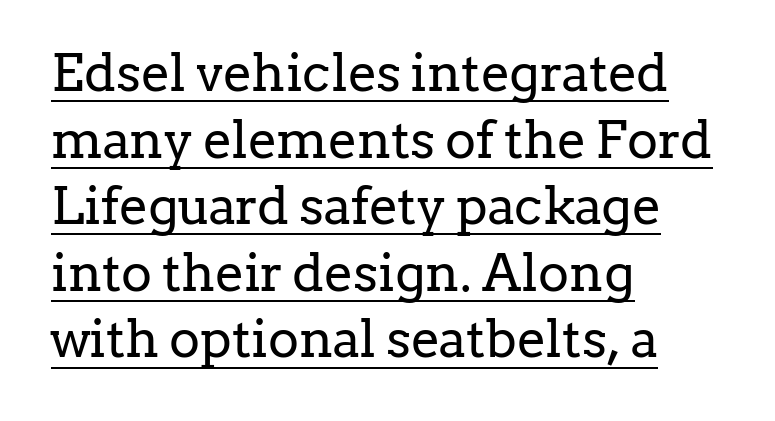
Stem width sits at or under what a default text font uses. Quick note: interline space is typical. The letters carry serifs — small finishing strokes at the ends of their stems. The face used here is rendered with its standard letterfit. The lines are quadded left.
